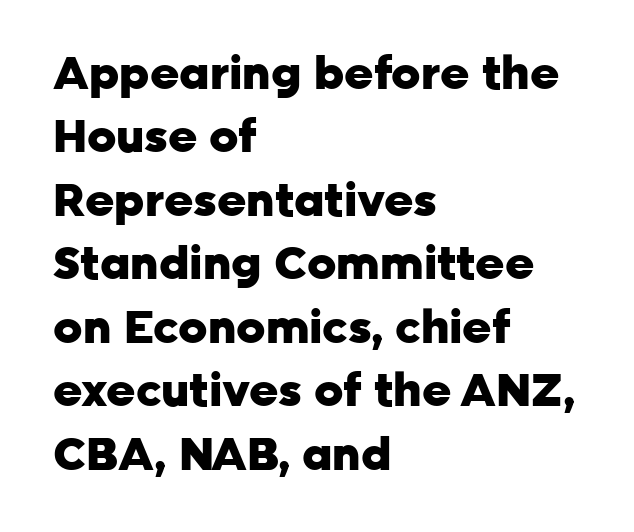
Q: Is the text bold? A: Yes.
Q: Is the text italic (slanted)? A: No, it is upright.
Q: Is the typeface a serif or a sans-serif typeface? A: Sans-serif.
Q: Is the text underlined? A: No.
Q: How is the paragraph aligned? A: Left-aligned.
Q: Is the spacing between letters normal or unusually wide? A: Normal.
Q: Is the spacing between lines tight, normal or loose? A: Normal.
Q: Width (condensed, normal, or wide)? A: Normal.
Q: Stroke contrast? A: Low.
Q: x-height? A: Medium.
Q: Monospaced? A: No.
